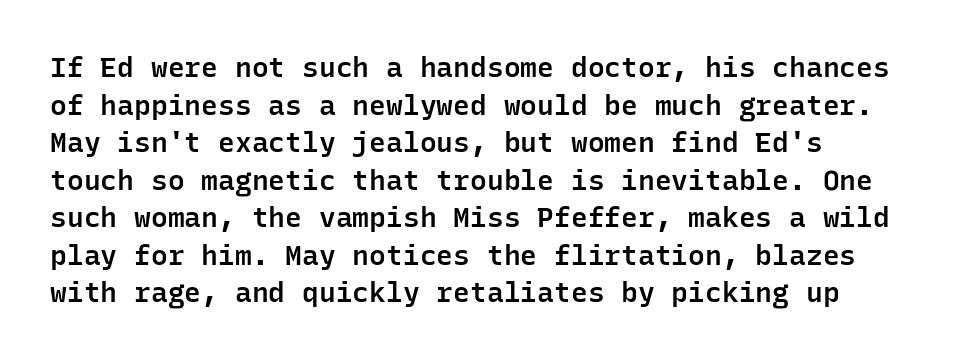
The image shows 28 px semibold sans-serif type, upright, monospaced; set left-aligned, normal line spacing (1.34x), normal letter spacing, not underlined; low stroke contrast and a medium x-height.
